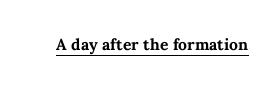
Emphasis is given by a line drawn under the lettering. Weight: bold. Honestly, the letter spacing is just normal — you wouldn't notice it. Is there any slant? The stems are plumb.
